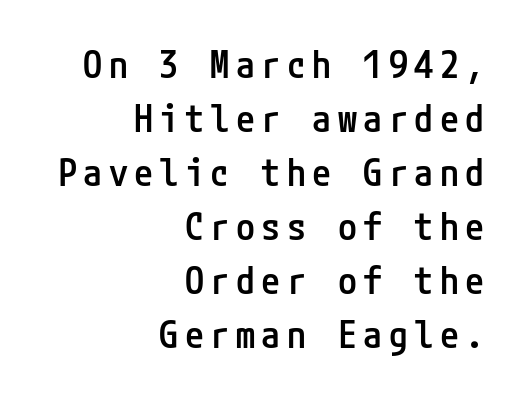
{"serif": "no", "italic": "no", "bold": "semi", "weight": "semibold", "width": "condensed", "stroke_contrast": "low", "x_height": "medium", "underline": "no", "align": "right", "line_spacing": "normal", "line_spacing_ratio": 1.42, "glyph_px": 38}
